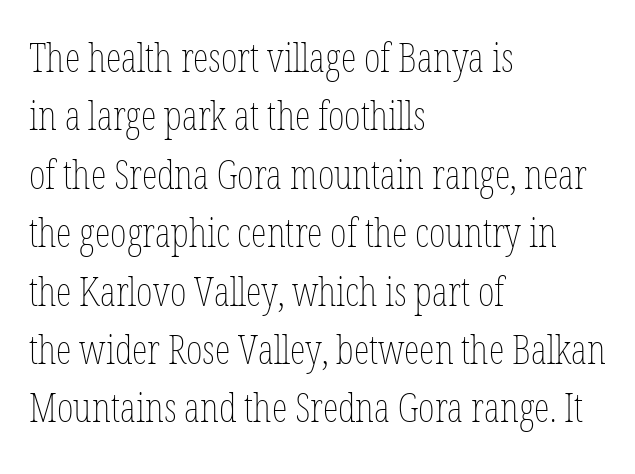
Q: Is the text bold? A: No.
Q: Is the text italic (slanted)? A: No, it is upright.
Q: Is the text underlined? A: No.
Q: How is the paragraph aligned? A: Left-aligned.
Q: Is the spacing between letters normal or unusually wide? A: Normal.
Q: Is the spacing between lines tight, normal or loose? A: Normal.
Q: Width (condensed, normal, or wide)? A: Condensed.
Q: Stroke contrast? A: Low.
Q: x-height? A: Medium.
Q: Monospaced? A: No.
